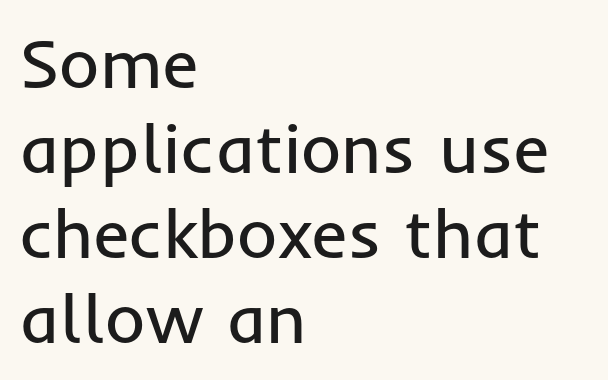
The typography opts for an upright posture over an oblique one. Observe the ordinary spacing: letters are neighbours, not strangers. Counters stay open thanks to moderate or lighter strokes. The words here are not underlined.
